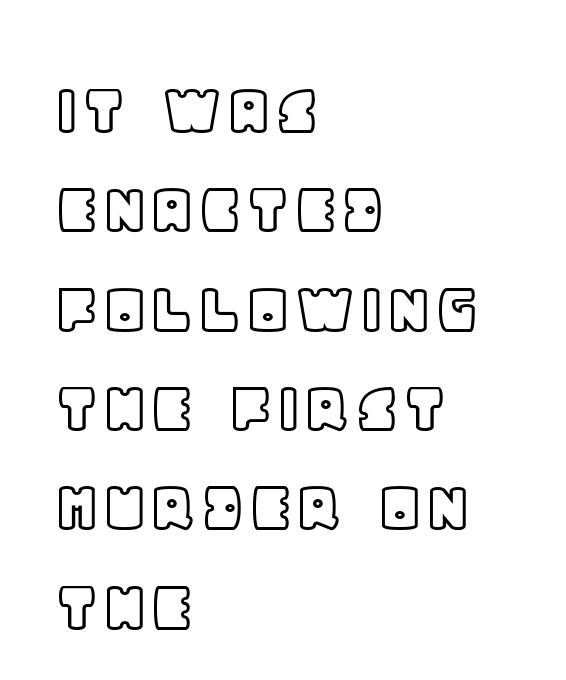
The image shows 77 px text type, upright; set left-aligned, normal line spacing (1.29x), normal letter spacing, not underlined; a large x-height.
